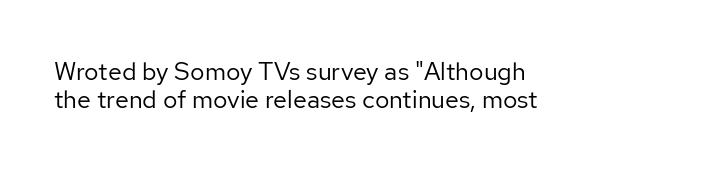
Q: Is the text bold? A: No.
Q: Is the text italic (slanted)? A: No, it is upright.
Q: Is the text underlined? A: No.
Q: How is the paragraph aligned? A: Left-aligned.
Q: Is the spacing between letters normal or unusually wide? A: Normal.
Q: Is the spacing between lines tight, normal or loose? A: Tight.
